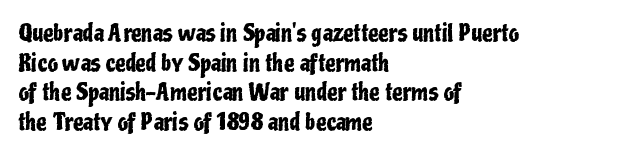
{"italic": "no", "underline": "no", "align": "left", "line_spacing": "normal", "line_spacing_ratio": 1.29, "letter_spacing": "normal", "letter_spacing_em": 0.0, "glyph_px": 23}
